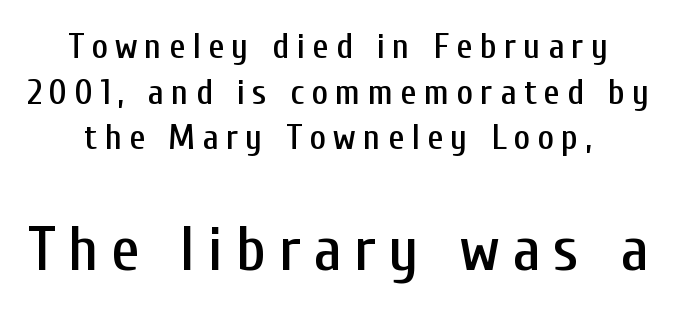
{"serif": "no", "italic": "no", "width": "condensed", "stroke_contrast": "low", "x_height": "medium", "monospaced": "no", "underline": "no", "line_spacing": "normal", "line_spacing_ratio": 1.27, "letter_spacing": "wide", "letter_spacing_em": 0.2, "larger_block": "second", "size_ratio": 1.75, "glyph_px": 63}
